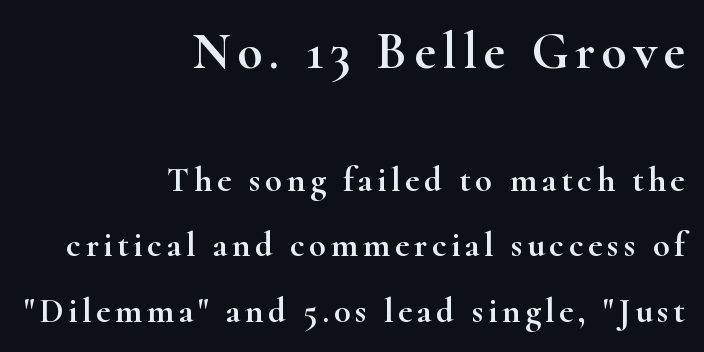
Visually the block forms a straight wall on the right and a jagged coastline on the left. These lines are composed in type with serifs. Honestly, there is no underline to notice here at all. The passage shown is typed in a proportional face where columns would drift.
